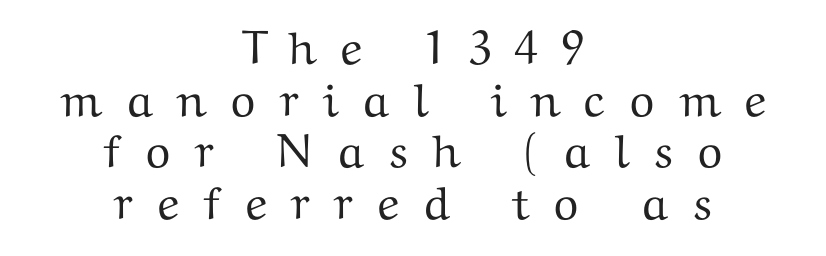
Q: Is the text italic (slanted)? A: No, it is upright.
Q: Is the typeface a serif or a sans-serif typeface? A: Serif.
Q: Is the text underlined? A: No.
Q: How is the paragraph aligned? A: Centered.
Q: Is the spacing between letters normal or unusually wide? A: Unusually wide.
Q: Is the spacing between lines tight, normal or loose? A: Tight.
Q: Width (condensed, normal, or wide)? A: Wide.
Q: Stroke contrast? A: Medium.
Q: x-height? A: Medium.
Q: Monospaced? A: No.
